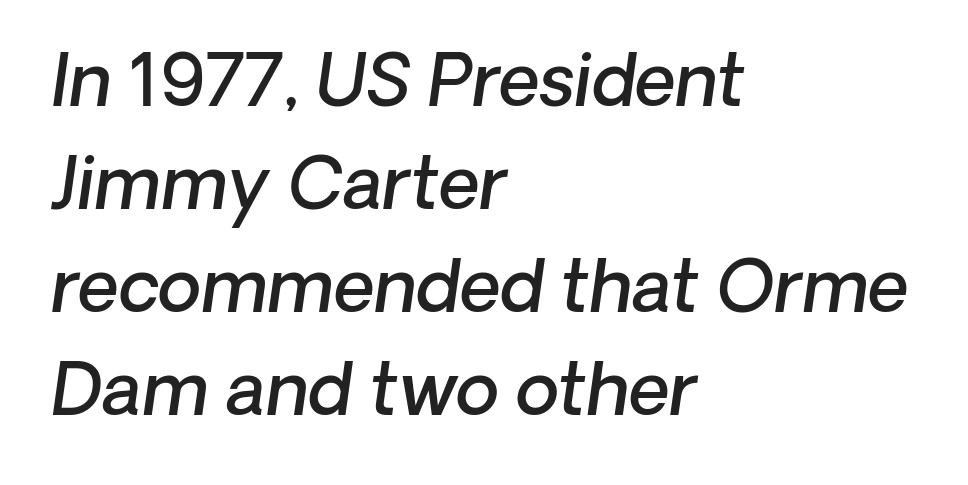
The image shows 71 px semibold sans-serif type; set left-aligned, normal line spacing (1.45x), normal letter spacing, not underlined; low stroke contrast and a medium x-height.
